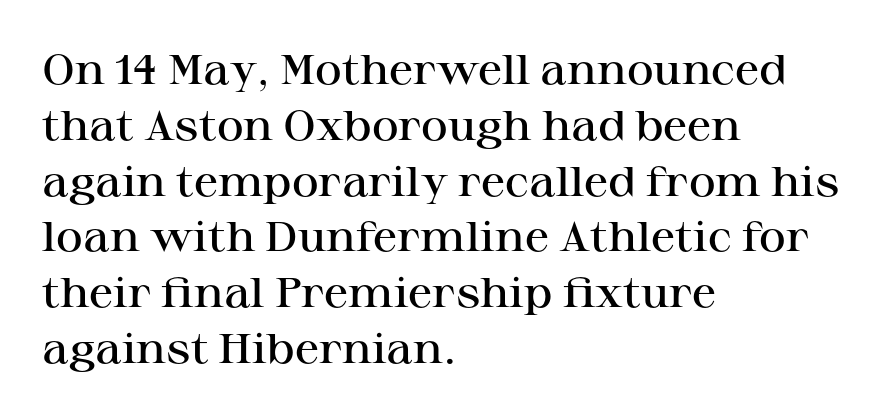
Q: Is the text bold? A: Semi-bold.
Q: Is the text italic (slanted)? A: No, it is upright.
Q: Is the typeface a serif or a sans-serif typeface? A: Serif.
Q: Is the text underlined? A: No.
Q: How is the paragraph aligned? A: Left-aligned.
Q: Is the spacing between letters normal or unusually wide? A: Normal.
Q: Is the spacing between lines tight, normal or loose? A: Normal.
Q: Width (condensed, normal, or wide)? A: Wide.
Q: Stroke contrast? A: High.
Q: x-height? A: Medium.
Q: Monospaced? A: No.
